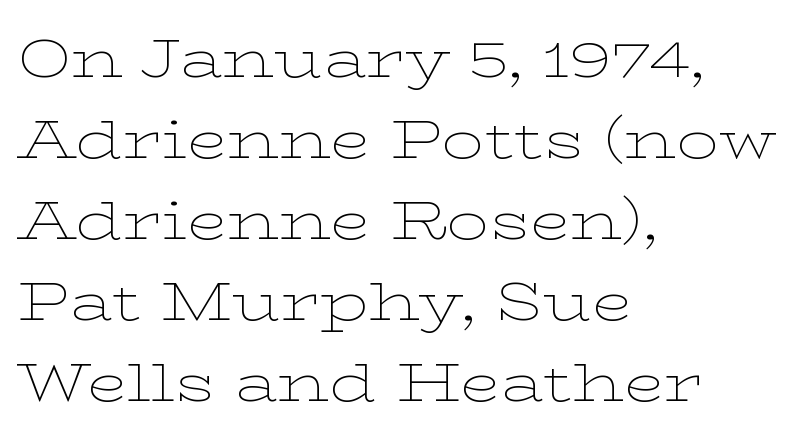
The image shows 53 px thin, wide serif type, upright; set left-aligned, normal line spacing (1.53x), normal letter spacing, not underlined; low stroke contrast and a medium x-height.
